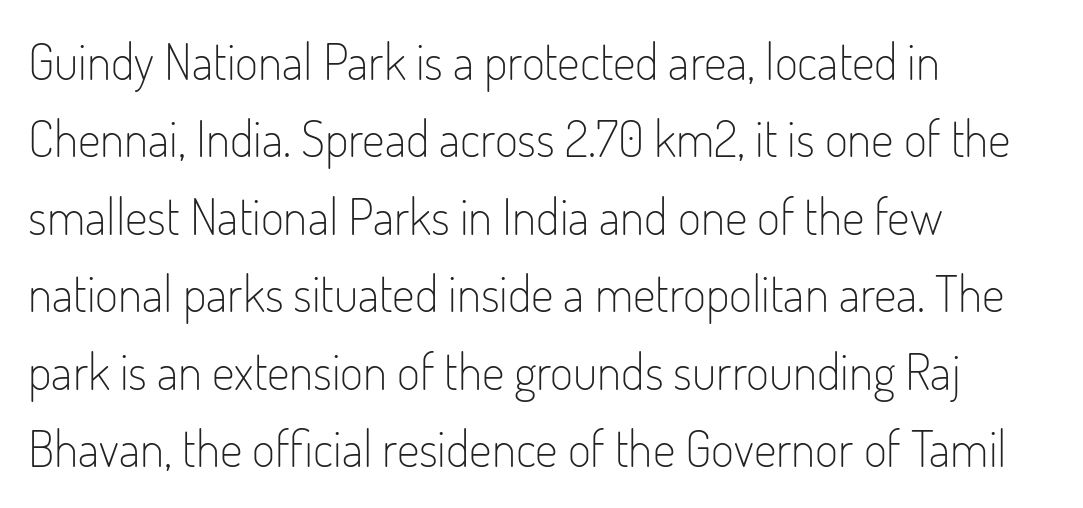
Style check: upright. The rag falls on the right side of this text block. Standard letterfit; no display-style spreading of the glyphs. Do the characters align in a grid? No, the font is proportional. Is the stroke heavy? The answer is a plain regular-or-lighter.
